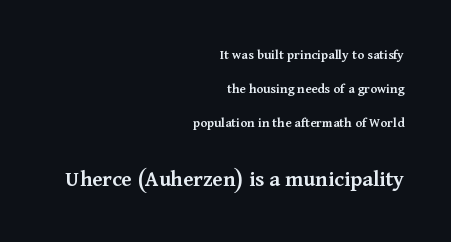
Q: Is the text bold? A: Semi-bold.
Q: Is the text italic (slanted)? A: No, it is upright.
Q: Is the text underlined? A: No.
Q: How is the paragraph aligned? A: Right-aligned.
Q: Is the spacing between letters normal or unusually wide? A: Normal.
Q: Is the spacing between lines tight, normal or loose? A: Loose.
Q: Which block of text is set in a larger size, the first (top) or the second (bottom)? A: The second (bottom) one.
